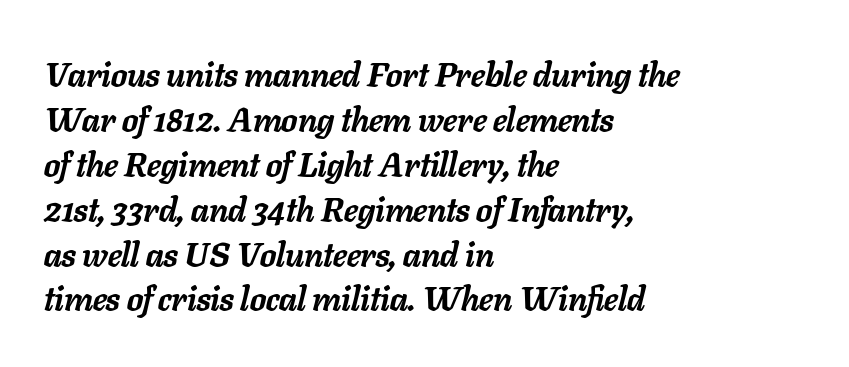
Q: Is the text bold? A: Yes.
Q: Is the text italic (slanted)? A: Yes, it leans right by about 11 degrees.
Q: Is the text underlined? A: No.
Q: How is the paragraph aligned? A: Left-aligned.
Q: Is the spacing between letters normal or unusually wide? A: Normal.
Q: Is the spacing between lines tight, normal or loose? A: Normal.
Q: Width (condensed, normal, or wide)? A: Normal.
Q: Stroke contrast? A: Low.
Q: x-height? A: Medium.
Q: Monospaced? A: No.
